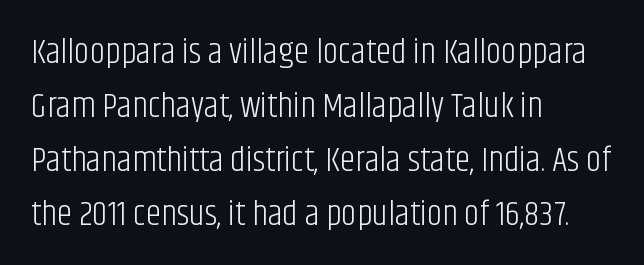
The vertical gap from one line to the next is medium. Casual observation: everything's shoved over to the left. Characters follow at the spacing the type designer built in. Do the characters align in a grid? No, the font is proportional. The area under the type is left untouched.
